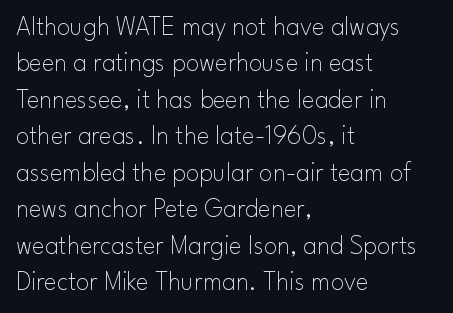
{"italic": "no", "bold": "no", "underline": "no", "align": "left", "line_spacing": "normal", "line_spacing_ratio": 1.35, "letter_spacing": "normal", "letter_spacing_em": 0.0, "glyph_px": 27}
